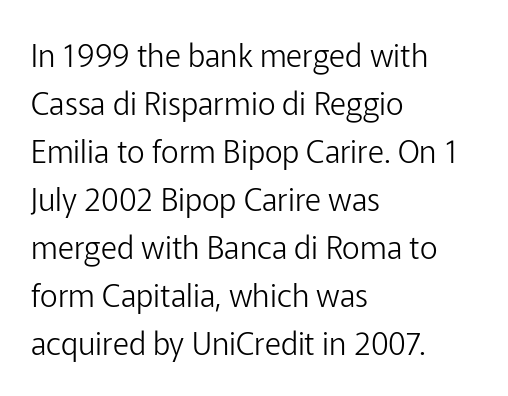
{"serif": "no", "italic": "no", "bold": "no", "weight": "light", "width": "normal", "stroke_contrast": "low", "x_height": "medium", "monospaced": "no", "underline": "no", "align": "left", "line_spacing": "normal", "line_spacing_ratio": 1.55, "letter_spacing": "normal", "letter_spacing_em": 0.0, "glyph_px": 31}
